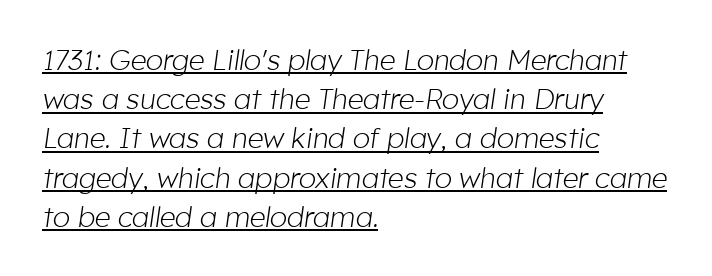
The image shows 28 px light type, italic (leaning right); set left-aligned, normal line spacing (1.4x), normal letter spacing, underlined; low stroke contrast and a medium x-height.
